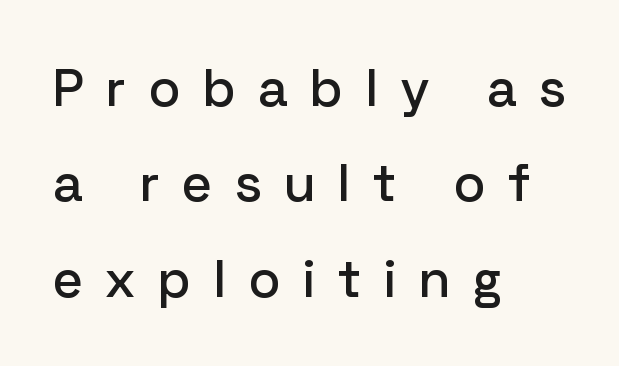
{"serif": "no", "italic": "no", "width": "normal", "stroke_contrast": "low", "x_height": "medium", "monospaced": "no", "underline": "no", "align": "left", "line_spacing_ratio": 1.8, "letter_spacing": "wide", "letter_spacing_em": 0.43, "glyph_px": 53}
